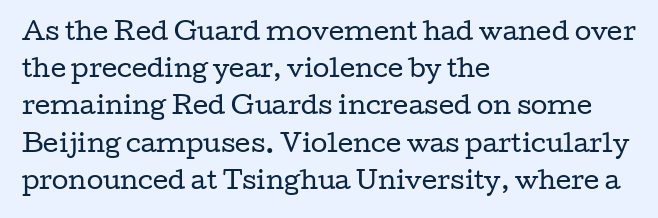
Q: Is the text bold? A: No.
Q: Is the text italic (slanted)? A: No, it is upright.
Q: Is the text underlined? A: No.
Q: How is the paragraph aligned? A: Left-aligned.
Q: Is the spacing between letters normal or unusually wide? A: Normal.
Q: Is the spacing between lines tight, normal or loose? A: Normal.
